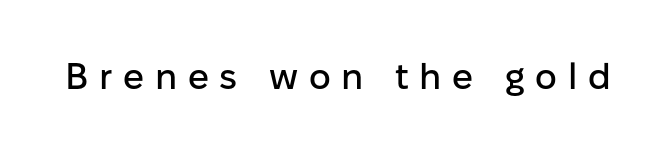
The rendering uses natural spacing where letterforms have individual widths. The type family on display is of the sans-serif kind. In terms of letterspacing, this is a distinctly airy, spread setting. Descender tails drop into unmarked territory. In terms of posture, this sample is upright.
